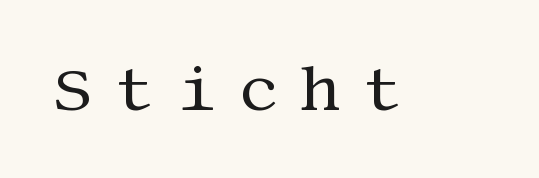
{"serif": "yes", "italic": "no", "bold": "no", "weight": "regular", "width": "normal", "stroke_contrast": "medium", "x_height": "large", "underline": "no", "letter_spacing": "wide", "letter_spacing_em": 0.33, "glyph_px": 64}
